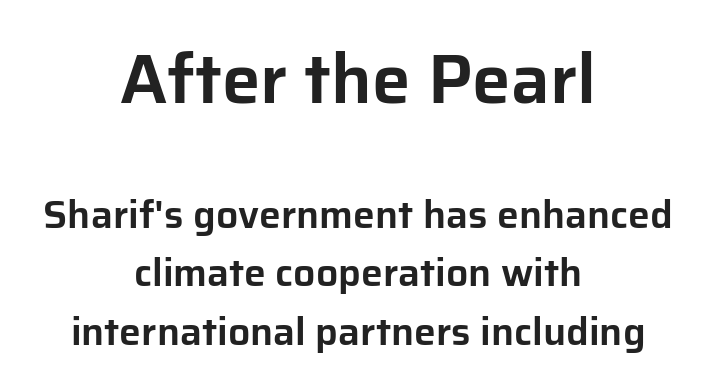
The image shows 69 px sans-serif type, upright; set centered, normal line spacing (1.5x), normal letter spacing, not underlined; the first (top) block is 1.77x larger; low stroke contrast and a medium x-height.
